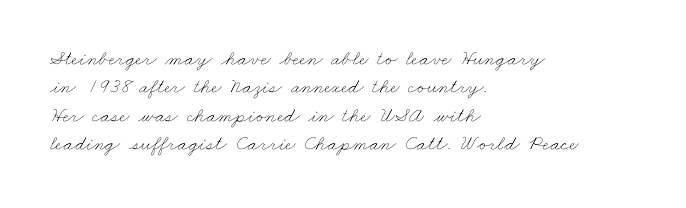
The specimen omits any rule beneath the text block's lines. The setting favours the left margin, as ordinary paragraphs usually do. How are the letters spaced? Ordinarily, with no added tracking. The passage shown stacks its lines at a standard gap.
